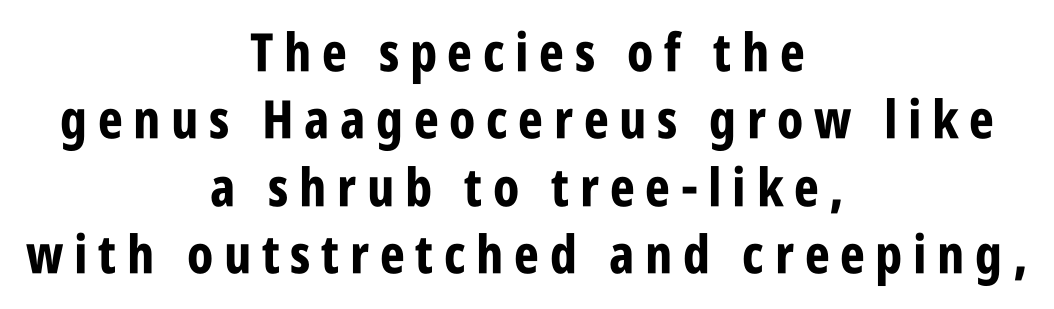
Teacher's note: observe the equal gaps on both sides — that is centered alignment. Spacing verdict: proportional, widths tailored to each character. Typographic density is high because the face is bold. Successive baselines arrive at the customary interval.
